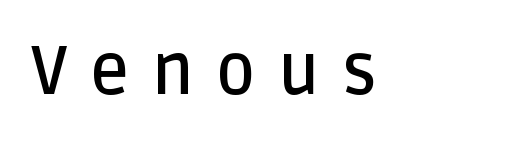
The image shows 68 px semibold sans-serif type, upright; set unusually wide letter spacing (+0.33 em), not underlined; low stroke contrast and a large x-height.
